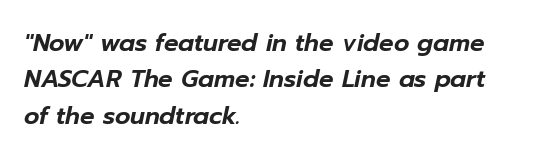
There's an unmistakable incline to the writing here. Letters rest on an invisible, unmarked baseline. One-word summary of the alignment: left. There is no visible air inserted between adjacent glyphs.
